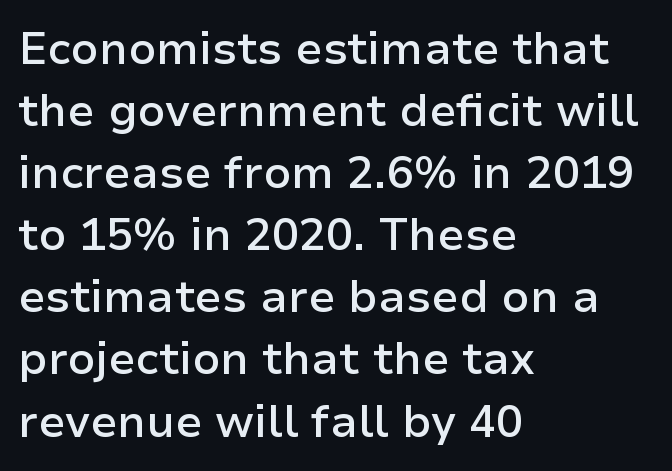
The image shows 45 px semibold sans-serif type, upright; set left-aligned, normal line spacing (1.38x), normal letter spacing, not underlined; low stroke contrast and a medium x-height.
